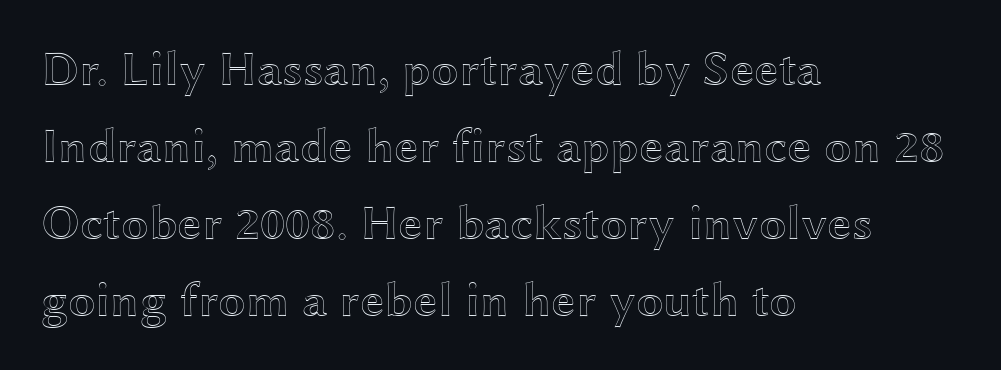
Q: Is the text italic (slanted)? A: No, it is upright.
Q: Is the text underlined? A: No.
Q: How is the paragraph aligned? A: Left-aligned.
Q: Is the spacing between letters normal or unusually wide? A: Normal.
Q: Is the spacing between lines tight, normal or loose? A: Normal.
Q: Width (condensed, normal, or wide)? A: Wide.
Q: x-height? A: Medium.
Q: Monospaced? A: No.
